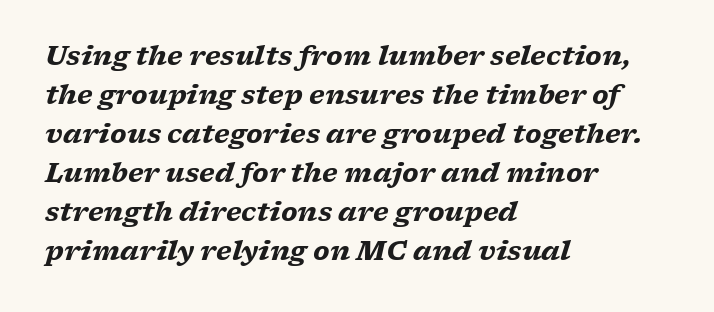
{"italic": "yes", "lean": "right", "slant_degrees": 17, "bold": "yes", "underline": "no", "align": "left", "line_spacing": "normal", "line_spacing_ratio": 1.5, "letter_spacing": "normal", "letter_spacing_em": 0.0, "glyph_px": 26}
